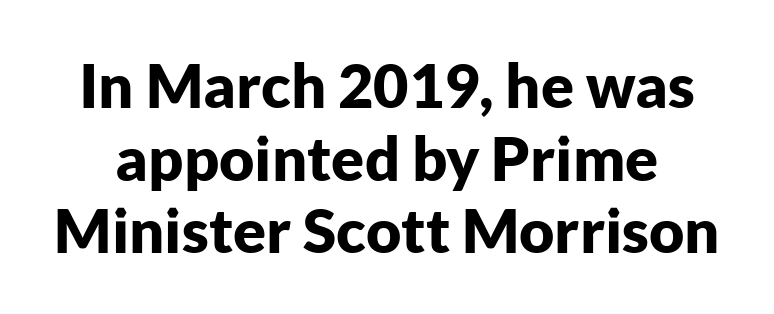
Italic? Not at all — the glyphs are vertical. Here the designer chose a conventional face with non-uniform glyph widths. To sum up the face: it is a sans, with no serifs. The gaps between neighbouring characters are ordinary and unremarkable. Each glyph is drawn with heavy, bold strokes.
